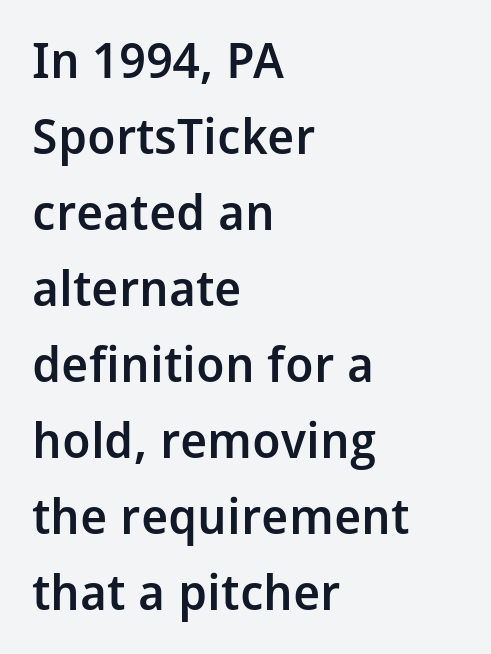
The face used here is proportionally spaced, like ordinary book or web type. Reading down the block, your eye returns to a fixed left position each line. Reading down the column, the eye jumps a familiar distance to each next line. Decoration check: the copy has no underline.
